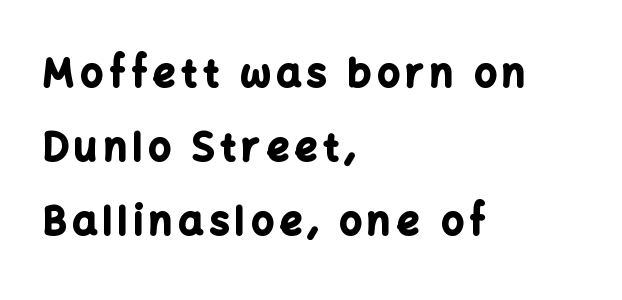
Descenders hang freely into open space. Spacing verdict: proportional, widths tailored to each character. This rendering uses left alignment, leaving the right contour irregular. Look at the stroke-to-counter ratio: heavy, a bold. This sample trades compactness for vertical openness between lines.
